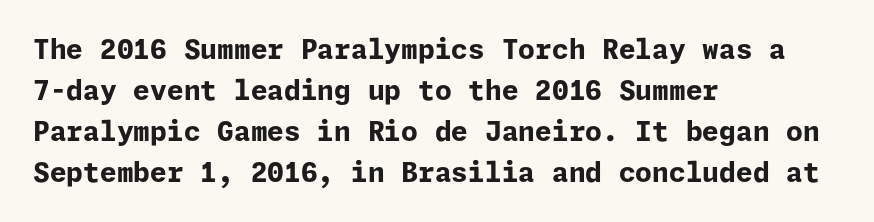
{"italic": "no", "bold": "yes", "underline": "no", "align": "left", "line_spacing": "normal", "line_spacing_ratio": 1.52, "letter_spacing": "normal", "letter_spacing_em": 0.0, "glyph_px": 27}
